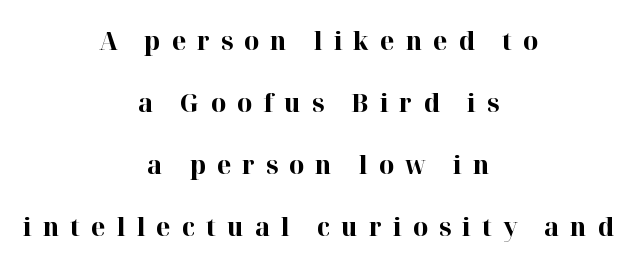
Q: Is the text bold? A: Yes.
Q: Is the text italic (slanted)? A: No, it is upright.
Q: Is the text underlined? A: No.
Q: How is the paragraph aligned? A: Centered.
Q: Is the spacing between letters normal or unusually wide? A: Unusually wide.
Q: Is the spacing between lines tight, normal or loose? A: Loose.
